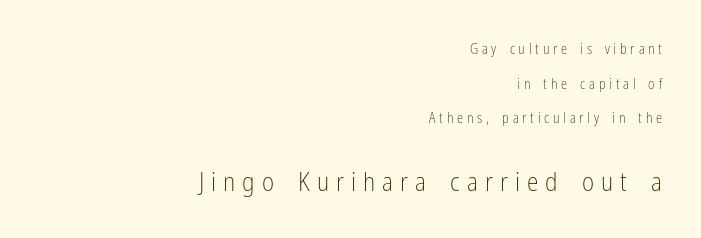
The image shows 26 px text type, upright; set right-aligned, loose line spacing (2.47x), unusually wide letter spacing (+0.27 em), not underlined; the second (bottom) block is 1.86x larger.
